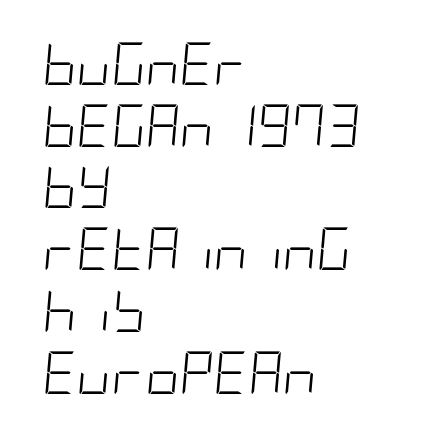
The image shows 42 px light, condensed type, italic (leaning right); set left-aligned, normal line spacing (1.47x), normal letter spacing, not underlined; low stroke contrast and a large x-height.
